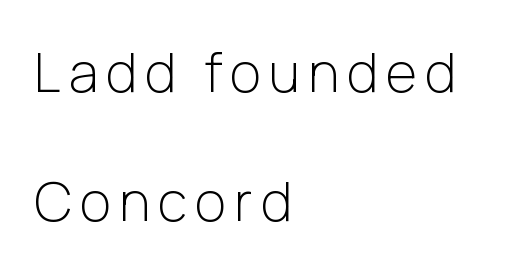
The image shows 54 px light sans-serif type, upright; set left-aligned, loose line spacing (2.38x), not underlined; low stroke contrast and a medium x-height.
